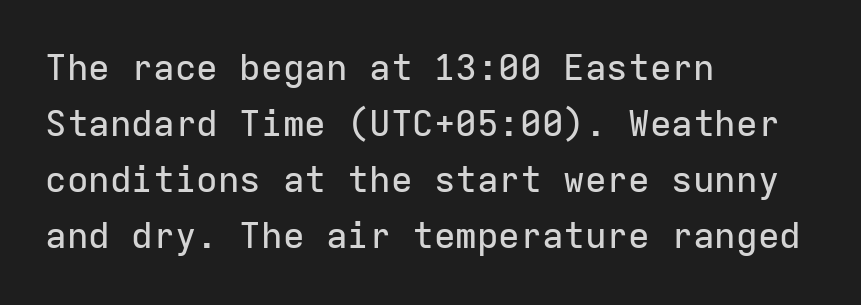
{"serif": "no", "italic": "no", "width": "normal", "stroke_contrast": "low", "x_height": "medium", "monospaced": "yes", "underline": "no", "align": "left", "line_spacing": "normal", "line_spacing_ratio": 1.56, "letter_spacing": "normal", "letter_spacing_em": 0.0, "glyph_px": 36}
